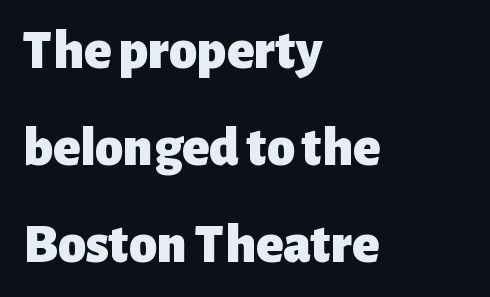
Q: Is the text bold? A: Yes.
Q: Is the text italic (slanted)? A: No, it is upright.
Q: Is the typeface a serif or a sans-serif typeface? A: Sans-serif.
Q: Is the text underlined? A: No.
Q: How is the paragraph aligned? A: Left-aligned.
Q: Is the spacing between letters normal or unusually wide? A: Normal.
Q: Width (condensed, normal, or wide)? A: Normal.
Q: Stroke contrast? A: Low.
Q: x-height? A: Medium.
Q: Monospaced? A: No.
